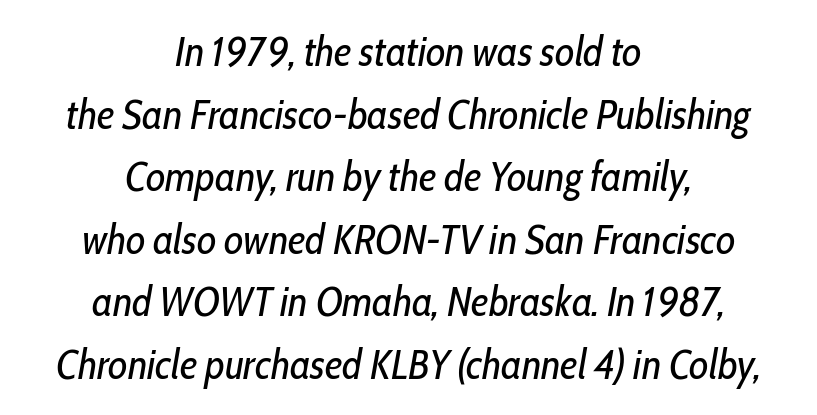
The image shows 42 px regular-weight, condensed type, italic (leaning right); set centered, normal line spacing (1.49x), normal letter spacing, not underlined; low stroke contrast and a medium x-height.
